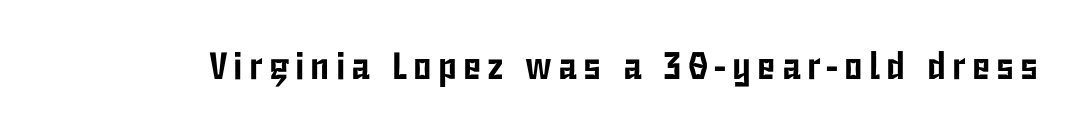
Each letter keeps its own natural width here, so spacing adapts to shape. Has an underline been added? It has not. This rendering employs a face without finishing strokes, i.e., a sans-serif. Every stem runs plumb, perpendicular to the baseline.
